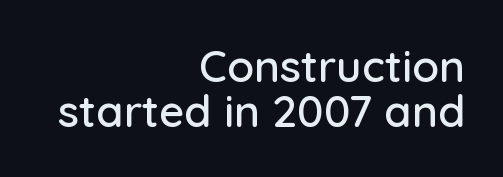
Q: Is the text italic (slanted)? A: No, it is upright.
Q: Is the typeface a serif or a sans-serif typeface? A: Sans-serif.
Q: Is the text underlined? A: No.
Q: How is the paragraph aligned? A: Right-aligned.
Q: Is the spacing between letters normal or unusually wide? A: Normal.
Q: Is the spacing between lines tight, normal or loose? A: Tight.
Q: Width (condensed, normal, or wide)? A: Normal.
Q: Stroke contrast? A: Low.
Q: x-height? A: Medium.
Q: Monospaced? A: No.
